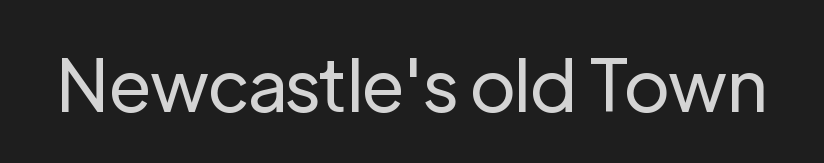
Q: Is the text bold? A: No.
Q: Is the text italic (slanted)? A: No, it is upright.
Q: Is the typeface a serif or a sans-serif typeface? A: Sans-serif.
Q: Is the text underlined? A: No.
Q: Is the spacing between letters normal or unusually wide? A: Normal.
Q: Width (condensed, normal, or wide)? A: Normal.
Q: Stroke contrast? A: Low.
Q: x-height? A: Medium.
Q: Monospaced? A: No.
